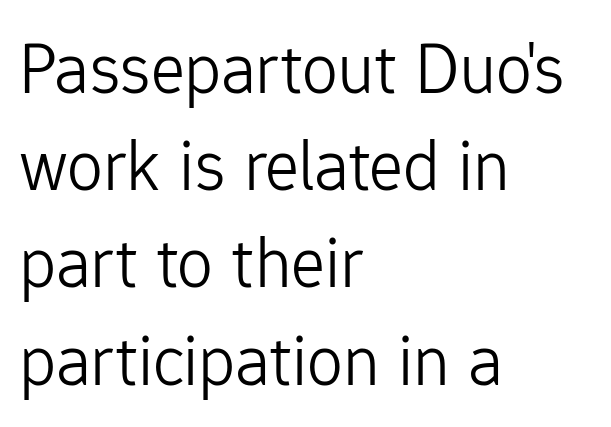
The image shows 72 px light sans-serif type, upright; set left-aligned, normal line spacing (1.35x), normal letter spacing, not underlined; low stroke contrast and a medium x-height.
